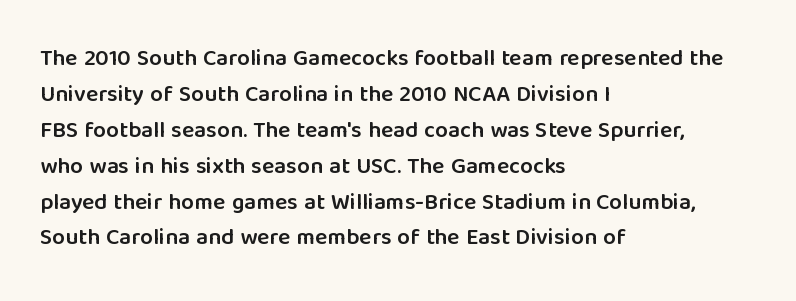
The image shows 23 px text type, upright; set left-aligned, normal line spacing (1.56x), normal letter spacing, not underlined.
